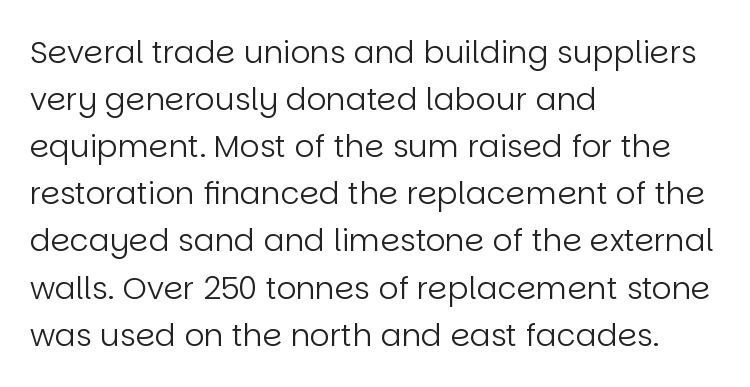
{"serif": "no", "italic": "no", "bold": "no", "weight": "regular", "width": "normal", "stroke_contrast": "low", "x_height": "large", "monospaced": "no", "underline": "no", "align": "left", "line_spacing": "normal", "line_spacing_ratio": 1.52, "letter_spacing": "normal", "letter_spacing_em": 0.0, "glyph_px": 31}
